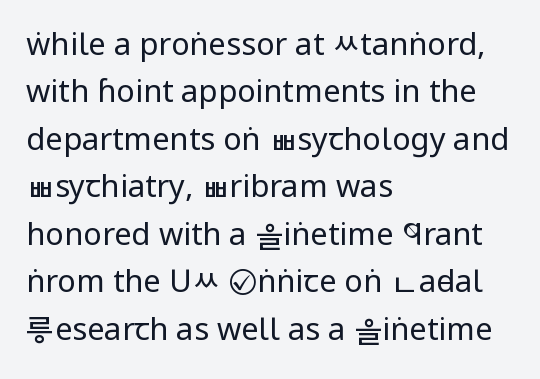
This sample uses plain, unmodified letter spacing. The lines in this sample share a left origin and differ only in where they stop. Underline: absent. Quick note: not italic, upright.
